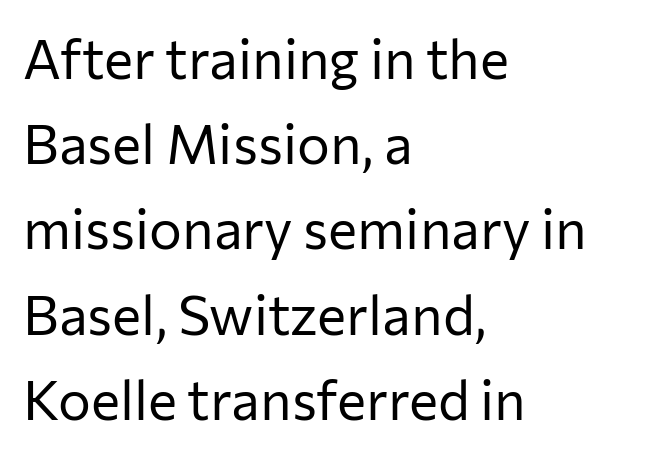
{"serif": "no", "italic": "no", "bold": "no", "weight": "regular", "width": "normal", "stroke_contrast": "low", "x_height": "medium", "monospaced": "no", "underline": "no", "align": "left", "line_spacing": "normal", "line_spacing_ratio": 1.55, "letter_spacing": "normal", "letter_spacing_em": 0.0, "glyph_px": 55}
